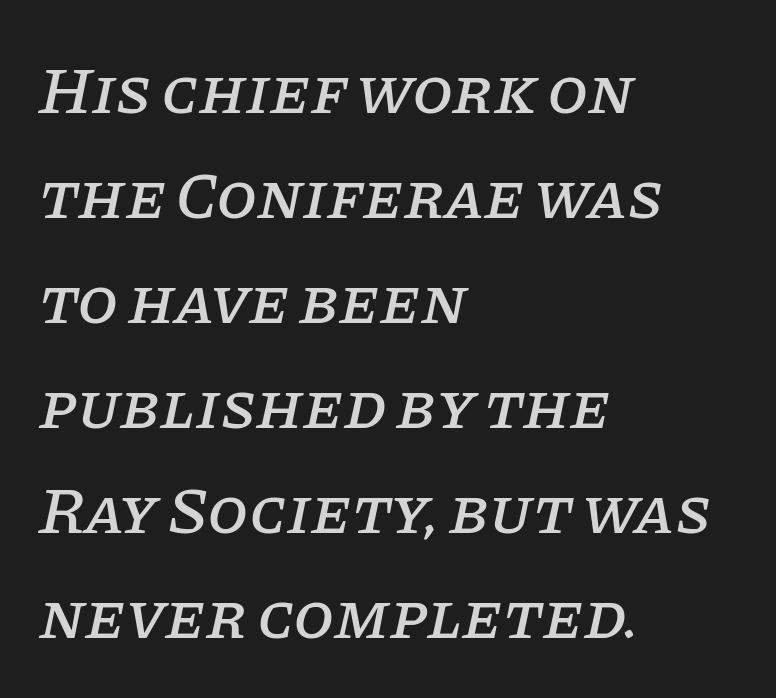
{"serif": "yes", "italic": "yes", "lean": "right", "slant_degrees": 11, "width": "normal", "stroke_contrast": "low", "x_height": "large", "monospaced": "no", "underline": "no", "align": "left", "line_spacing": "normal", "line_spacing_ratio": 1.59, "letter_spacing": "normal", "letter_spacing_em": 0.0, "glyph_px": 66}
